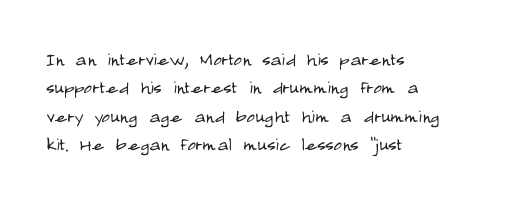
{"italic": "no", "bold": "no", "underline": "no", "align": "left", "line_spacing_ratio": 1.23, "letter_spacing": "normal", "letter_spacing_em": 0.0, "glyph_px": 23}
